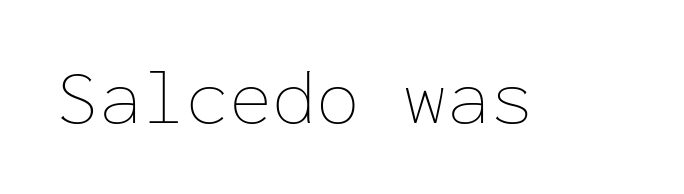
{"italic": "no", "bold": "no", "weight": "thin", "width": "normal", "stroke_contrast": "low", "x_height": "medium", "monospaced": "yes", "underline": "no", "letter_spacing": "normal", "letter_spacing_em": 0.0, "glyph_px": 79}
